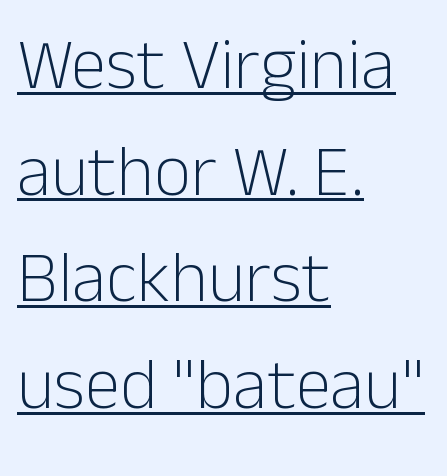
{"serif": "no", "italic": "no", "bold": "no", "weight": "light", "width": "normal", "stroke_contrast": "low", "x_height": "medium", "monospaced": "no", "underline": "yes", "align": "left", "line_spacing": "normal", "line_spacing_ratio": 1.48, "letter_spacing": "normal", "letter_spacing_em": 0.0, "glyph_px": 72}
